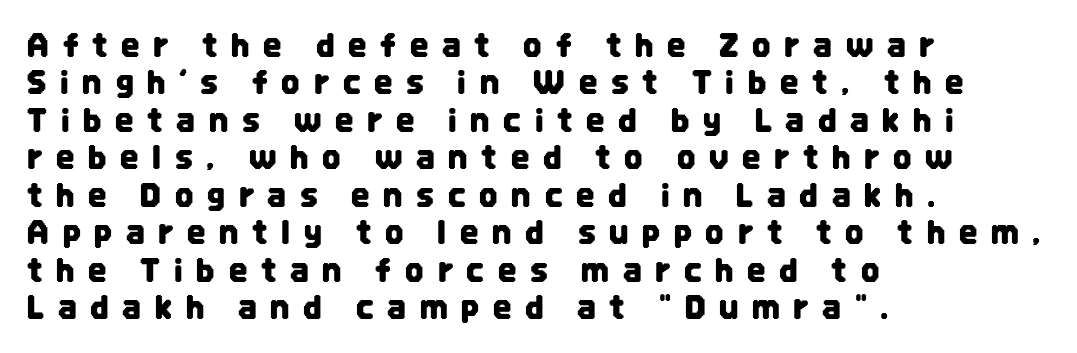
{"serif": "no", "italic": "no", "width": "condensed", "stroke_contrast": "low", "x_height": "large", "monospaced": "no", "underline": "no", "align": "left", "line_spacing_ratio": 1.17, "letter_spacing": "wide", "letter_spacing_em": 0.43, "glyph_px": 32}
